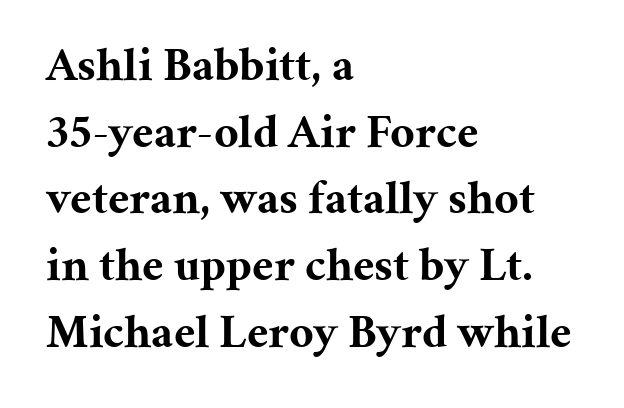
{"serif": "yes", "italic": "no", "bold": "yes", "weight": "bold", "width": "normal", "stroke_contrast": "medium", "x_height": "medium", "monospaced": "no", "underline": "no", "align": "left", "line_spacing": "normal", "line_spacing_ratio": 1.39, "letter_spacing": "normal", "letter_spacing_em": 0.0, "glyph_px": 48}
